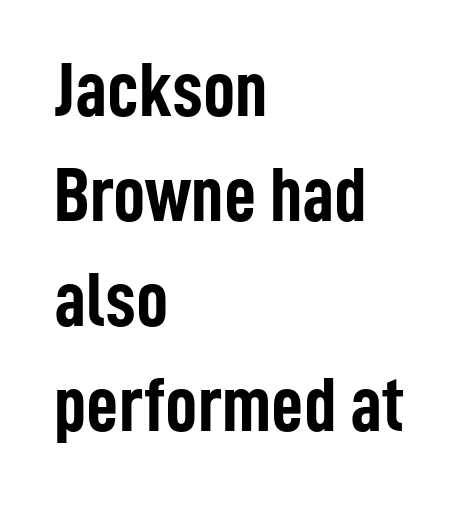
{"serif": "no", "italic": "no", "bold": "yes", "weight": "semibold", "width": "condensed", "stroke_contrast": "low", "x_height": "medium", "monospaced": "no", "underline": "no", "align": "left", "line_spacing": "normal", "line_spacing_ratio": 1.33, "letter_spacing": "normal", "letter_spacing_em": 0.0, "glyph_px": 79}
